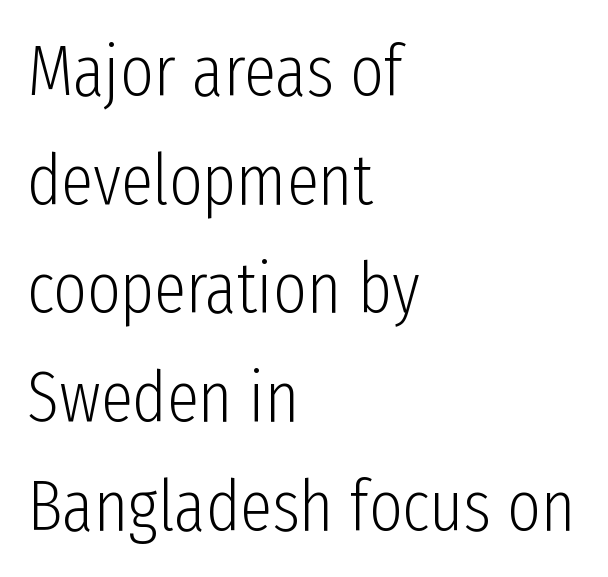
Q: Is the text bold? A: No.
Q: Is the text italic (slanted)? A: No, it is upright.
Q: Is the typeface a serif or a sans-serif typeface? A: Sans-serif.
Q: Is the text underlined? A: No.
Q: How is the paragraph aligned? A: Left-aligned.
Q: Is the spacing between letters normal or unusually wide? A: Normal.
Q: Is the spacing between lines tight, normal or loose? A: Normal.
Q: Width (condensed, normal, or wide)? A: Condensed.
Q: Stroke contrast? A: Low.
Q: x-height? A: Medium.
Q: Monospaced? A: No.
